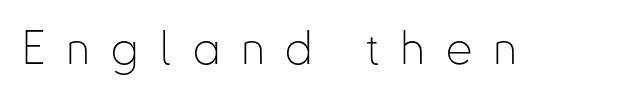
{"serif": "no", "italic": "no", "bold": "no", "weight": "thin", "width": "condensed", "stroke_contrast": "low", "x_height": "small", "monospaced": "no", "underline": "no", "letter_spacing": "wide", "letter_spacing_em": 0.46, "glyph_px": 47}
